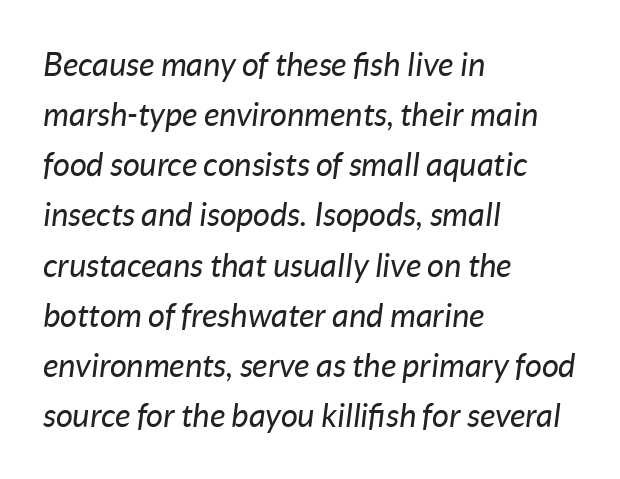
Every row of glyphs begins at an identical x-position on the left. Compared with typical paragraphs, the rows here are spaced about the same. You could call the tracking neutral — neither tight nor loose. The passage shown is not underscored anywhere.
